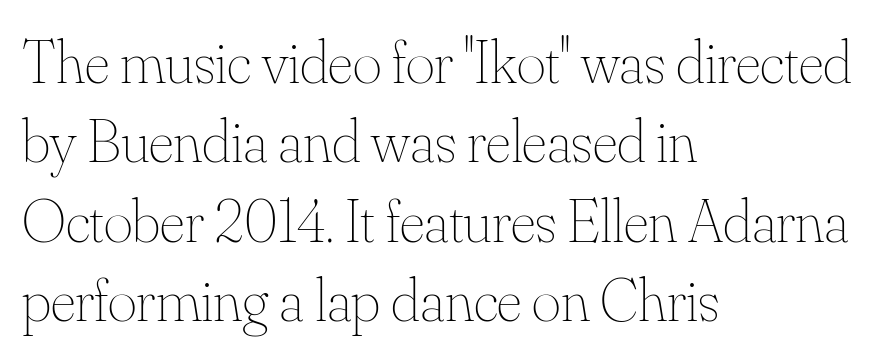
In terms of letterspacing, this is plain default setting. Characters remain perfectly vertical along every line. Vertical spacing — default. Anything drawn beneath the words? Only blank space.
